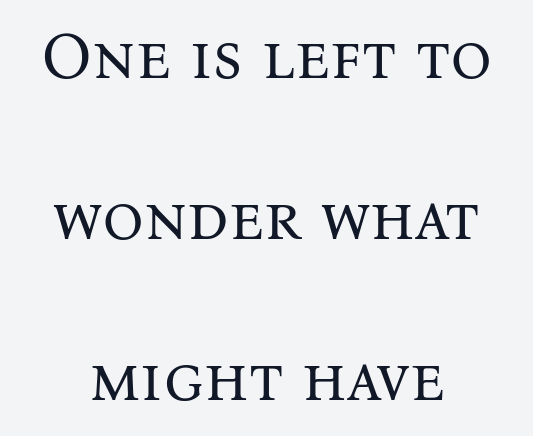
The image shows 65 px regular-weight serif type, upright; set centered, loose line spacing (2.48x), normal letter spacing, not underlined; medium stroke contrast and a medium x-height.
